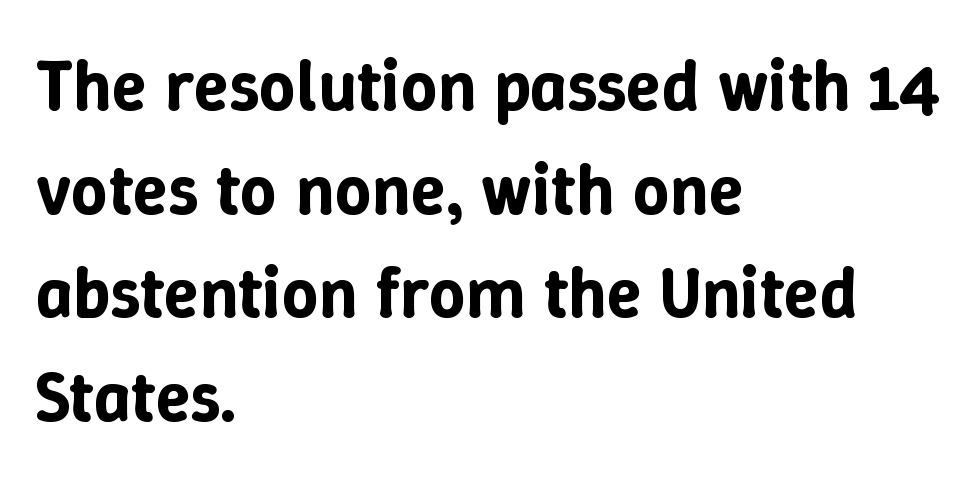
Q: Is the text italic (slanted)? A: No, it is upright.
Q: Is the text underlined? A: No.
Q: How is the paragraph aligned? A: Left-aligned.
Q: Is the spacing between letters normal or unusually wide? A: Normal.
Q: Is the spacing between lines tight, normal or loose? A: Normal.
Q: Width (condensed, normal, or wide)? A: Normal.
Q: Stroke contrast? A: Low.
Q: x-height? A: Medium.
Q: Monospaced? A: No.
